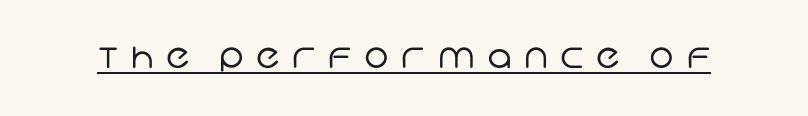
The image shows 33 px regular-weight sans-serif type; set unusually wide letter spacing (+0.38 em), underlined; low stroke contrast and a large x-height.
